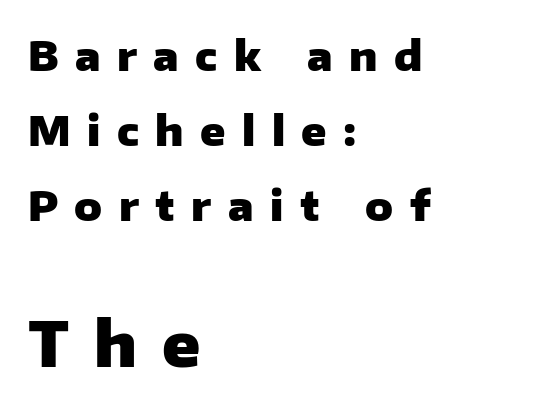
The image shows 62 px heavy sans-serif type, upright; set left-aligned, line spacing 1.83x, unusually wide letter spacing (+0.4 em), not underlined; the second (bottom) block is 1.51x larger; low stroke contrast and a medium x-height.
